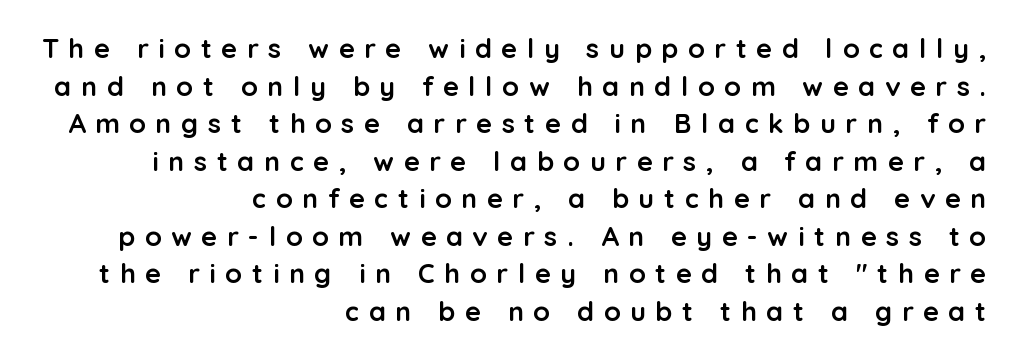
{"italic": "no", "bold": "yes", "underline": "no", "align": "right", "line_spacing": "normal", "line_spacing_ratio": 1.39, "letter_spacing": "wide", "letter_spacing_em": 0.36, "glyph_px": 27}
